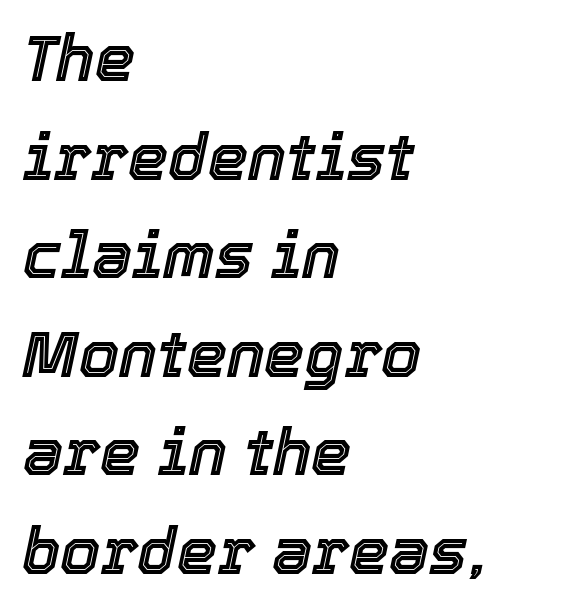
The image shows 64 px text type, italic (leaning right); set left-aligned, normal line spacing (1.54x), normal letter spacing, not underlined; a medium x-height.
